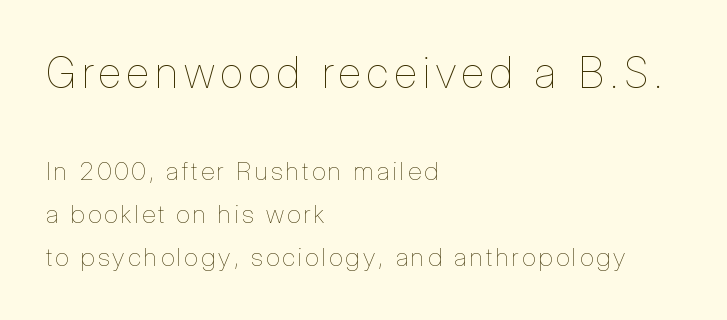
Left-aligned paragraph, ragged on the right. Bigger letters appear in the top chunk; the bottom chunk is reduced. Is this a heavy cut? Hardly; it is regular or lighter. The strip under each line holds only bare page. Each letter keeps its own natural width here, so spacing adapts to shape. Designer's note — italics off, roman on.
